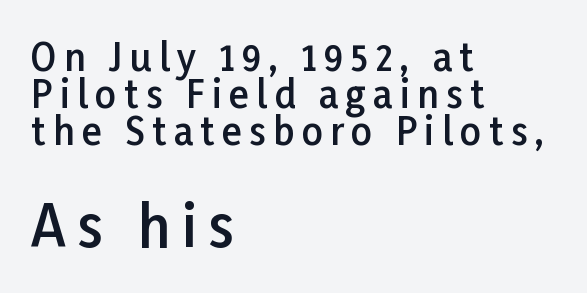
{"serif": "no", "italic": "no", "bold": "semi", "weight": "semibold", "width": "normal", "stroke_contrast": "low", "x_height": "medium", "monospaced": "no", "underline": "no", "align": "left", "line_spacing": "tight", "line_spacing_ratio": 1.0, "letter_spacing": "wide", "letter_spacing_em": 0.2, "larger_block": "second", "size_ratio": 1.51, "glyph_px": 56}
